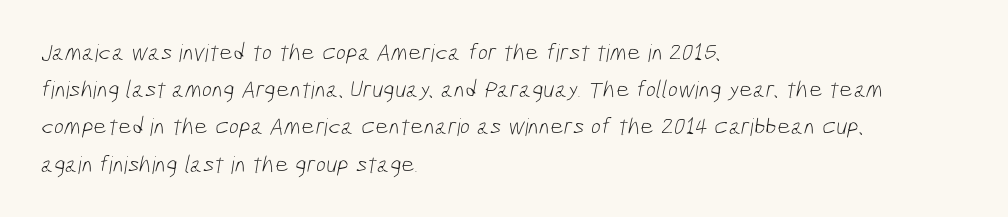
{"bold": "no", "underline": "no", "align": "left", "line_spacing": "normal", "line_spacing_ratio": 1.55, "letter_spacing": "normal", "letter_spacing_em": 0.0, "glyph_px": 24}
